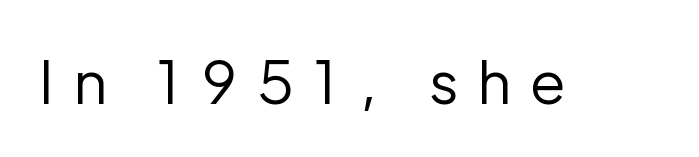
The image shows 60 px regular-weight sans-serif type, upright; set unusually wide letter spacing (+0.34 em), not underlined; low stroke contrast and a medium x-height.
